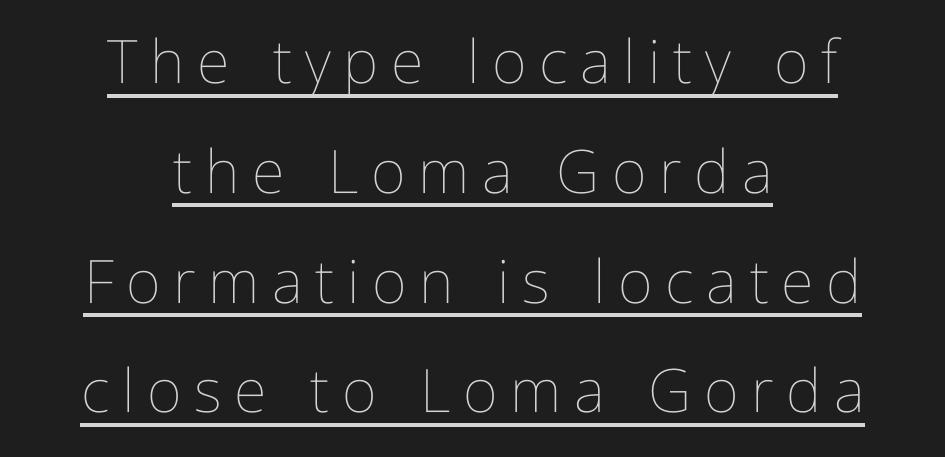
Varying glyph widths throughout — classic text-font behaviour. The letters are spread apart with noticeably loose tracking. Ascenders rise straight up at ninety degrees. Every word sits above its own underline.
